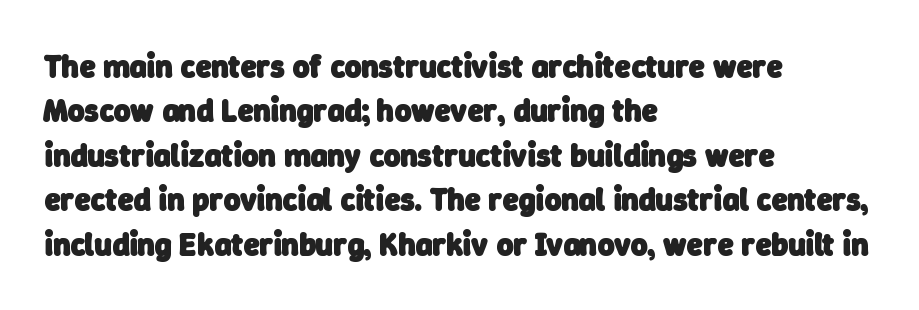
These lines are rendered in a variable-pitch font. The setting favours the left margin, as ordinary paragraphs usually do. Are there feet on the stems? There aren't — it's a sans. Students, observe: this is what conventionally led text looks like. The gaps between neighbouring characters are ordinary and unremarkable.
